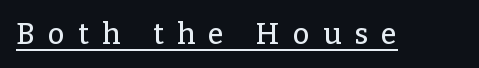
Spacing verdict: proportional, widths tailored to each character. Students, note that the glyphs here are deliberately spaced far apart. Descenders here cross a horizontal rule under the line. The axis of the letterforms is exactly vertical. Stroke terminals: seriffed.
